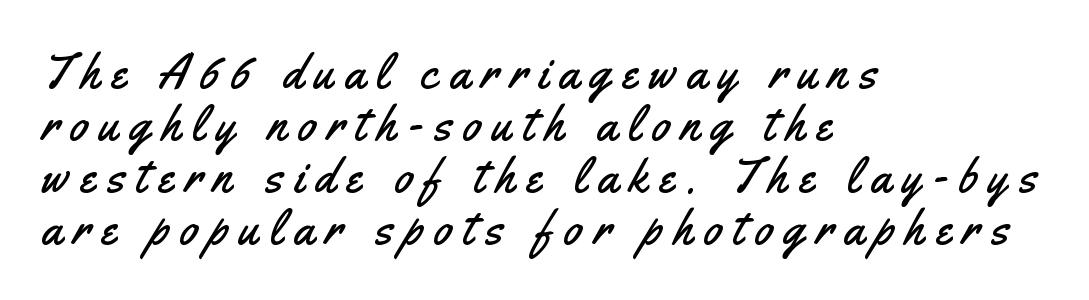
Q: Is the text italic (slanted)? A: Yes.
Q: Is the typeface a serif or a sans-serif typeface? A: Sans-serif.
Q: Is the text underlined? A: No.
Q: How is the paragraph aligned? A: Left-aligned.
Q: Is the spacing between letters normal or unusually wide? A: Unusually wide.
Q: Is the spacing between lines tight, normal or loose? A: Tight.
Q: Width (condensed, normal, or wide)? A: Condensed.
Q: Stroke contrast? A: Medium.
Q: x-height? A: Small.
Q: Monospaced? A: No.
